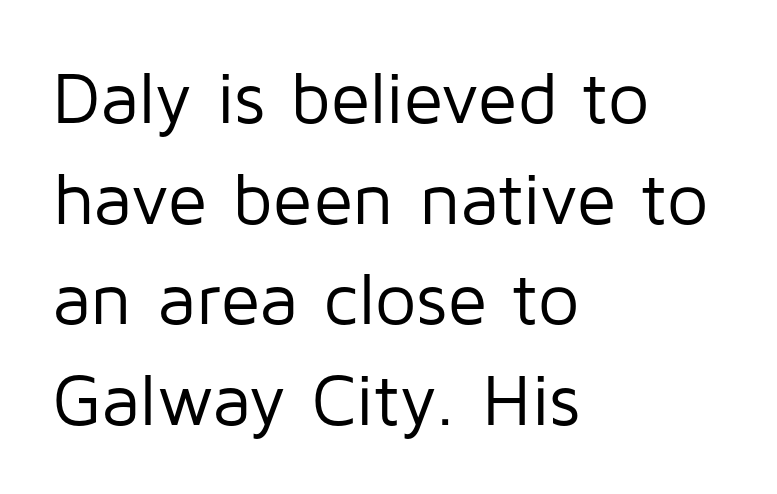
The image shows 73 px regular-weight sans-serif type, upright; set left-aligned, normal line spacing (1.38x), normal letter spacing, not underlined; low stroke contrast and a medium x-height.
